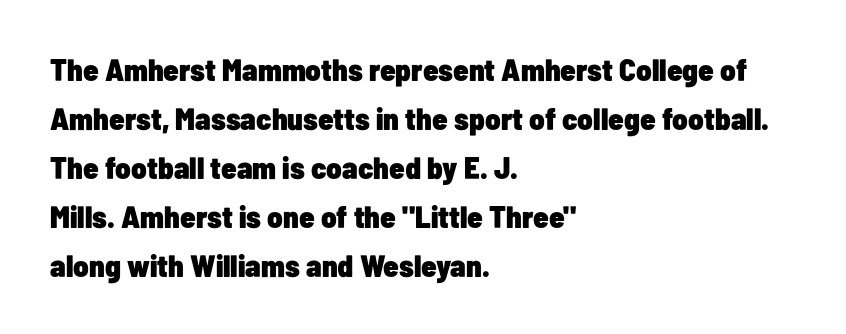
The image shows 31 px heavy, condensed sans-serif type, upright; set left-aligned, normal line spacing (1.58x), normal letter spacing, not underlined; low stroke contrast and a medium x-height.
